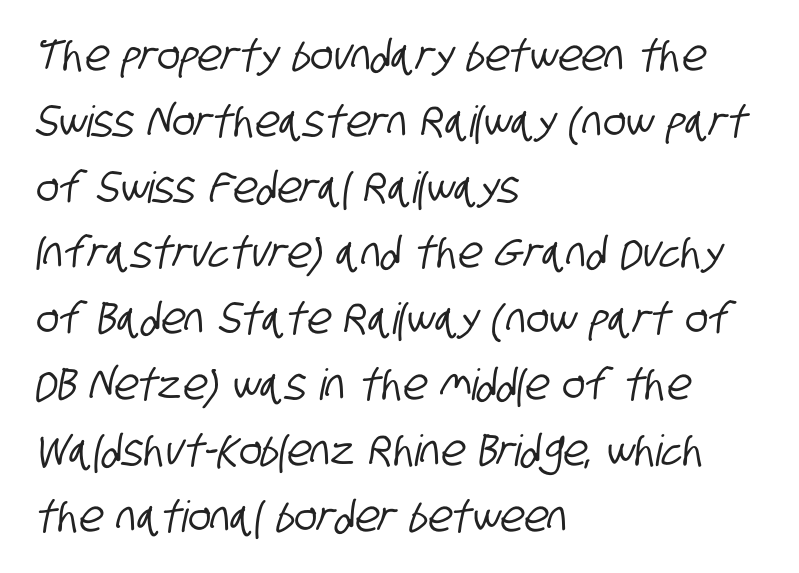
The image shows 43 px condensed sans-serif type; set left-aligned, normal line spacing (1.53x), normal letter spacing, not underlined; low stroke contrast and a large x-height.
